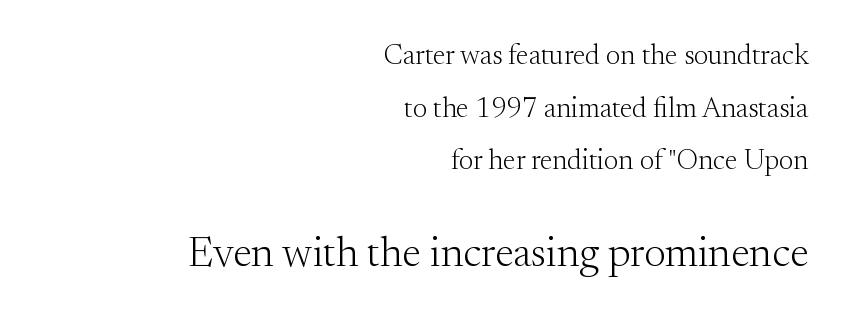
The image shows 42 px light serif type, upright; set right-aligned, line spacing 1.88x, normal letter spacing, not underlined; the second (bottom) block is 1.5x larger; medium stroke contrast and a small x-height.
